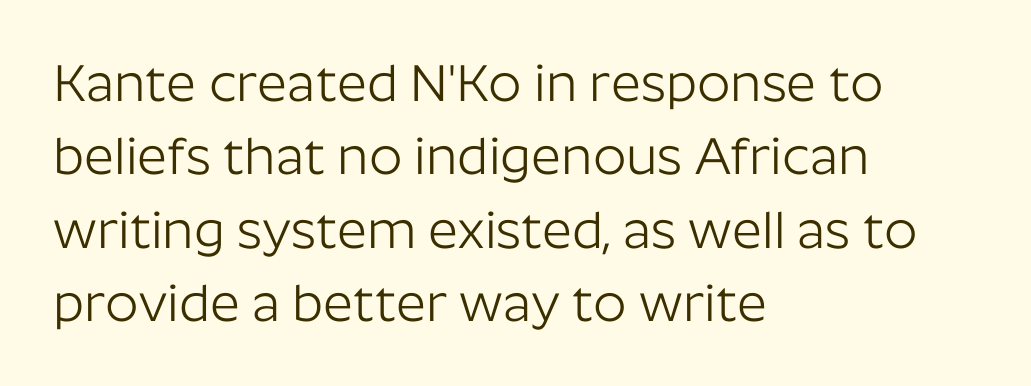
{"serif": "no", "italic": "no", "bold": "no", "weight": "light", "width": "normal", "stroke_contrast": "low", "x_height": "medium", "monospaced": "no", "underline": "no", "align": "left", "line_spacing": "normal", "line_spacing_ratio": 1.41, "letter_spacing": "normal", "letter_spacing_em": 0.0, "glyph_px": 52}
